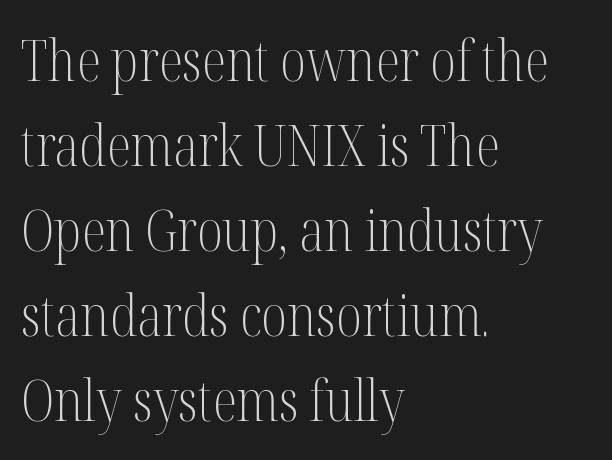
Q: Is the text bold? A: No.
Q: Is the text italic (slanted)? A: No, it is upright.
Q: Is the typeface a serif or a sans-serif typeface? A: Serif.
Q: Is the text underlined? A: No.
Q: How is the paragraph aligned? A: Left-aligned.
Q: Is the spacing between letters normal or unusually wide? A: Normal.
Q: Is the spacing between lines tight, normal or loose? A: Normal.
Q: Width (condensed, normal, or wide)? A: Condensed.
Q: Stroke contrast? A: Medium.
Q: x-height? A: Medium.
Q: Monospaced? A: No.
